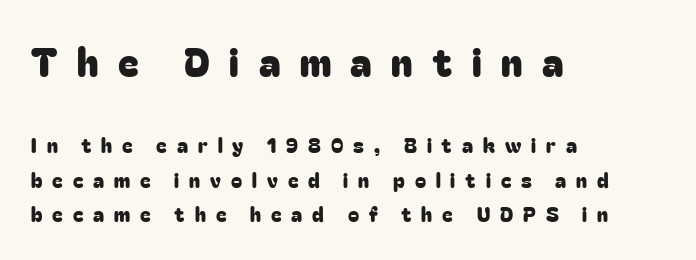
Q: Is the text italic (slanted)? A: No, it is upright.
Q: Is the typeface a serif or a sans-serif typeface? A: Sans-serif.
Q: Is the text underlined? A: No.
Q: How is the paragraph aligned? A: Left-aligned.
Q: Is the spacing between letters normal or unusually wide? A: Unusually wide.
Q: Which block of text is set in a larger size, the first (top) or the second (bottom)? A: The first (top) one.
Q: Width (condensed, normal, or wide)? A: Normal.
Q: Stroke contrast? A: Low.
Q: x-height? A: Medium.
Q: Monospaced? A: No.
